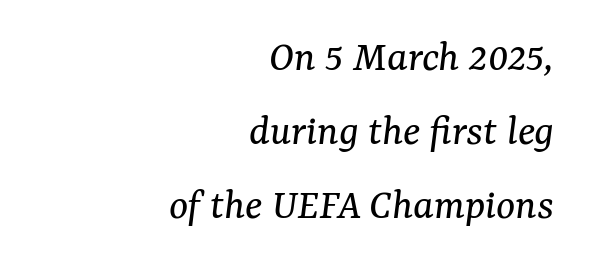
Q: Is the text bold? A: No.
Q: Is the text italic (slanted)? A: Yes, it leans right by about 7 degrees.
Q: Is the typeface a serif or a sans-serif typeface? A: Serif.
Q: Is the text underlined? A: No.
Q: How is the paragraph aligned? A: Right-aligned.
Q: Is the spacing between letters normal or unusually wide? A: Normal.
Q: Is the spacing between lines tight, normal or loose? A: Normal.
Q: Width (condensed, normal, or wide)? A: Normal.
Q: Stroke contrast? A: Medium.
Q: x-height? A: Medium.
Q: Monospaced? A: No.
